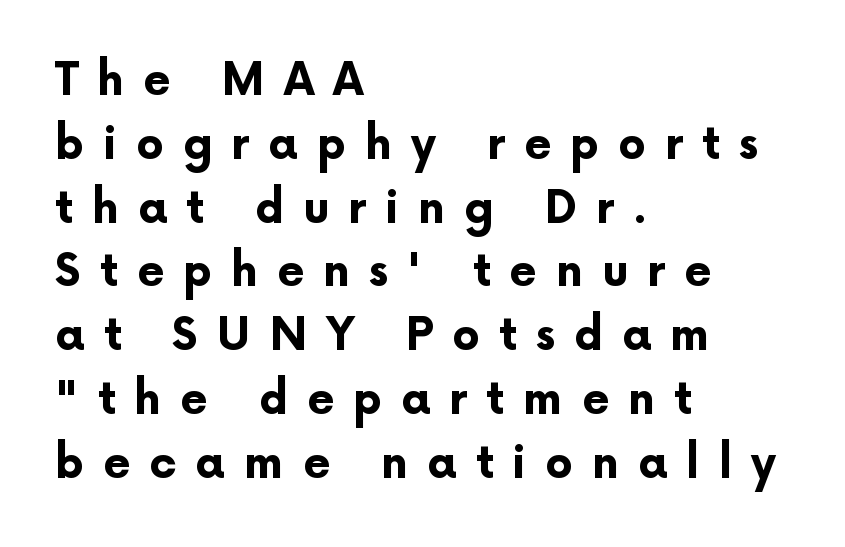
The image shows 44 px bold sans-serif type, upright; set left-aligned, normal line spacing (1.45x), unusually wide letter spacing (+0.43 em), not underlined; low stroke contrast and a medium x-height.
